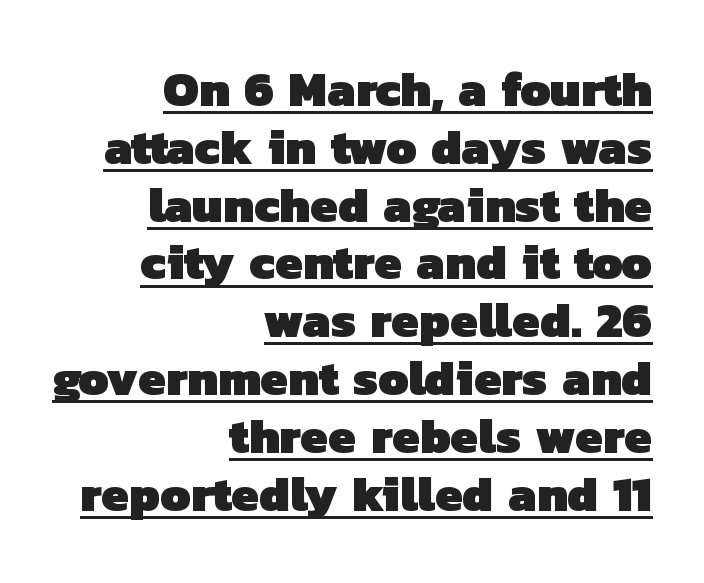
{"serif": "no", "bold": "yes", "weight": "heavy", "width": "normal", "stroke_contrast": "low", "x_height": "medium", "monospaced": "no", "underline": "yes", "align": "right", "line_spacing_ratio": 1.18, "letter_spacing": "normal", "letter_spacing_em": 0.0, "glyph_px": 49}
